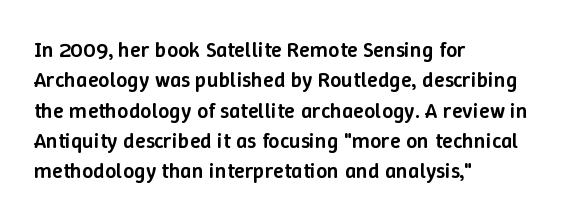
Q: Is the text bold? A: Semi-bold.
Q: Is the text italic (slanted)? A: No, it is upright.
Q: Is the text underlined? A: No.
Q: How is the paragraph aligned? A: Left-aligned.
Q: Is the spacing between letters normal or unusually wide? A: Normal.
Q: Is the spacing between lines tight, normal or loose? A: Normal.
